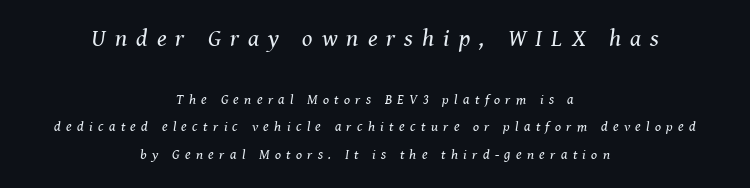
{"italic": "yes", "lean": "right", "slant_degrees": 8, "bold": "no", "underline": "no", "align": "center", "line_spacing": "loose", "line_spacing_ratio": 1.95, "letter_spacing": "wide", "letter_spacing_em": 0.38, "larger_block": "first", "size_ratio": 1.71, "glyph_px": 24}
